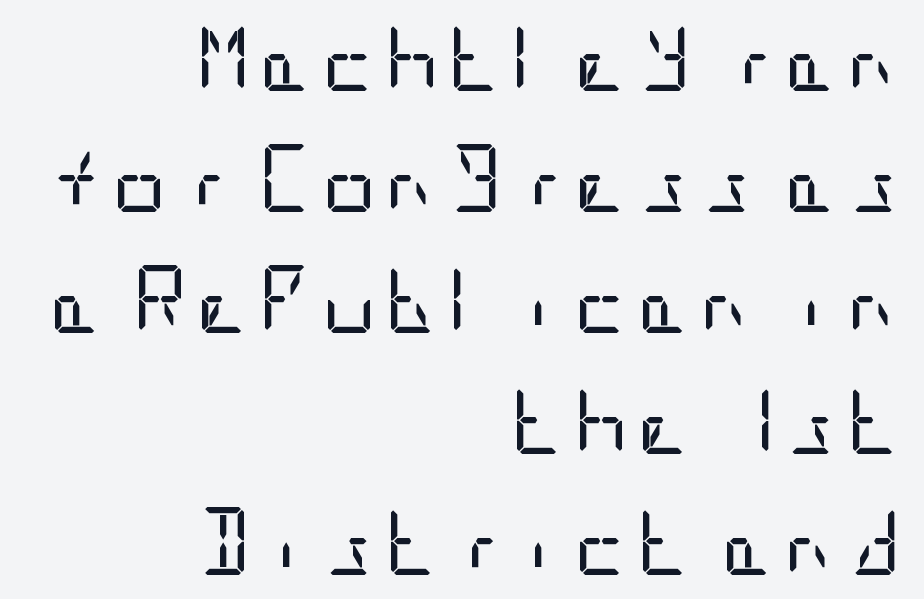
Q: Is the text bold? A: No.
Q: Is the text italic (slanted)? A: No, it is upright.
Q: Is the typeface a serif or a sans-serif typeface? A: Sans-serif.
Q: Is the text underlined? A: No.
Q: How is the paragraph aligned? A: Right-aligned.
Q: Width (condensed, normal, or wide)? A: Condensed.
Q: Stroke contrast? A: Low.
Q: x-height? A: Large.
